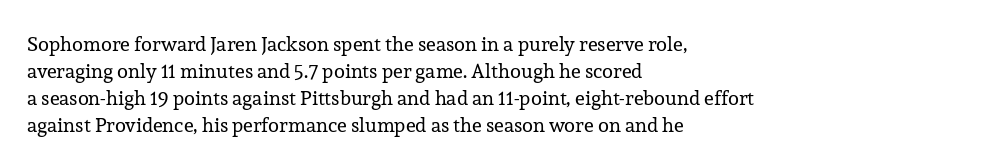
{"italic": "no", "bold": "no", "underline": "no", "align": "left", "line_spacing": "normal", "line_spacing_ratio": 1.35, "letter_spacing": "normal", "letter_spacing_em": 0.0, "glyph_px": 20}
